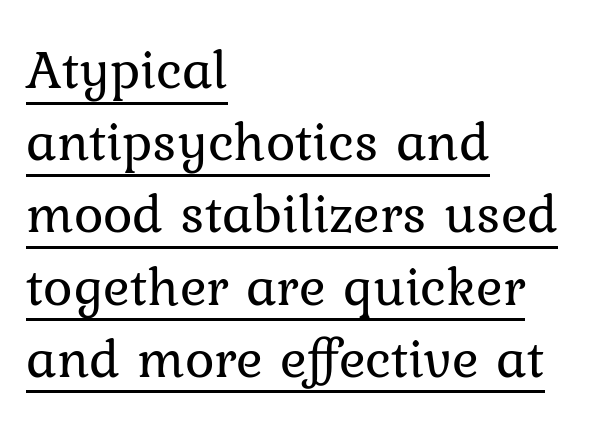
The passage shown is typed in a proportional face where columns would drift. Each word holds together tightly as a unit, with standard inter-letter gaps. Vertical strokes here are truly vertical. A baseline rule has been typeset under these characters.
